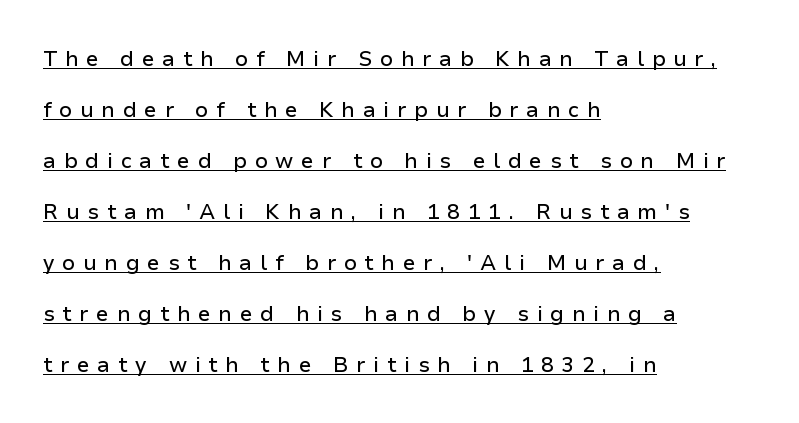
This sample is left-justified, so line endings fall wherever the words run out. The typesetter has applied underlining to the passage shown. The specimen reads as upright at a glance. What's the leading like? Stretched, with rows far apart.
